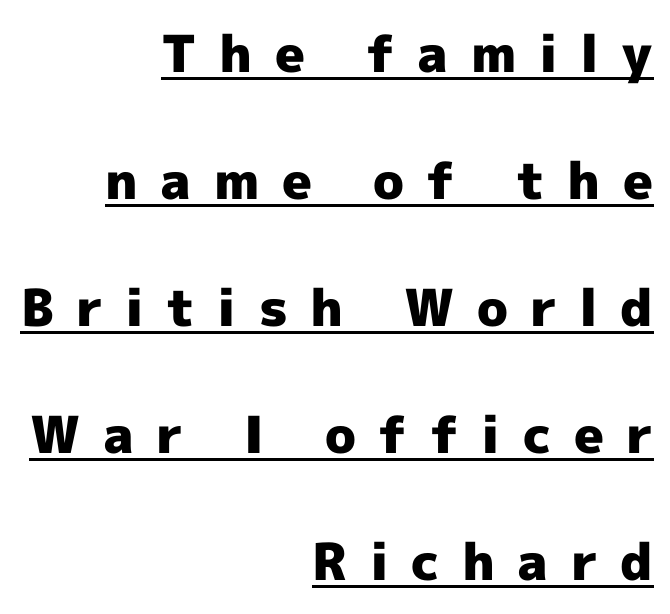
The image shows 51 px heavy sans-serif type, upright; set right-aligned, loose line spacing (2.49x), unusually wide letter spacing (+0.44 em), underlined; a medium x-height.
